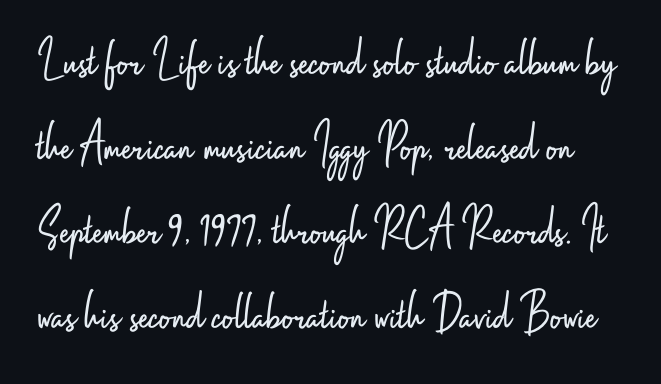
Each letter's strokes conclude bluntly, with no projecting serifs. Note the varied advance widths — an 'i' is clearly narrower than an 'm'. The lines sit at an ordinary, default distance from one another. Is this a heavy cut? Hardly; it is regular or lighter. Here the glyphs are tracked normally, forming tight word shapes.
